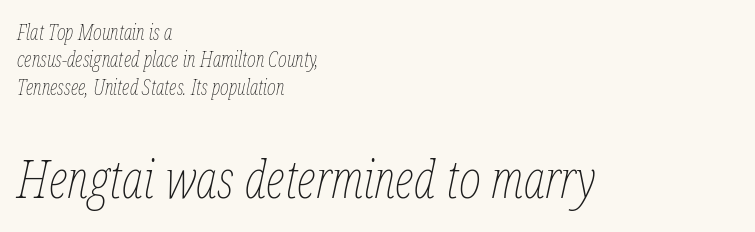
{"italic": "yes", "lean": "right", "slant_degrees": 12, "bold": "no", "weight": "thin", "width": "condensed", "stroke_contrast": "low", "x_height": "medium", "monospaced": "no", "underline": "no", "align": "left", "line_spacing": "normal", "line_spacing_ratio": 1.3, "letter_spacing": "normal", "letter_spacing_em": 0.0, "larger_block": "second", "size_ratio": 2.52, "glyph_px": 53}
